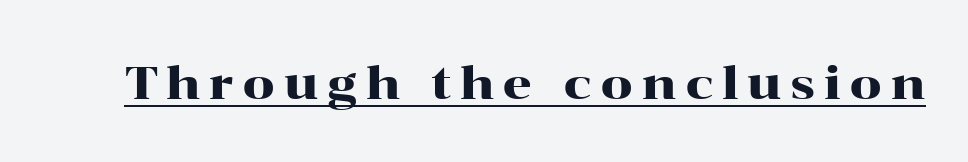
Quick note: not italic, upright. Looks like regular typesetting: each glyph gets only the width it needs. Serif or sans? Serif — the stroke terminals have little feet. Each line of the rendering has a horizontal stroke beneath the glyphs.
